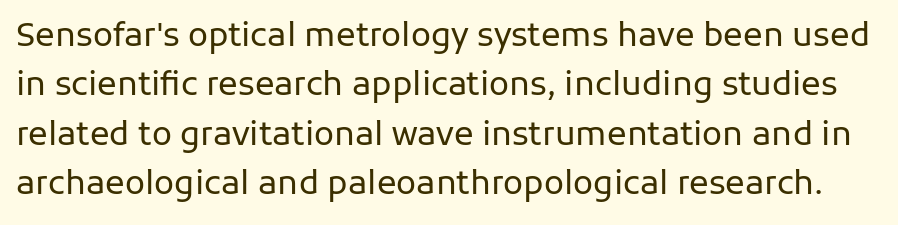
The image shows 33 px regular-weight sans-serif type, upright; set normal line spacing (1.5x), normal letter spacing, not underlined; low stroke contrast and a medium x-height.
